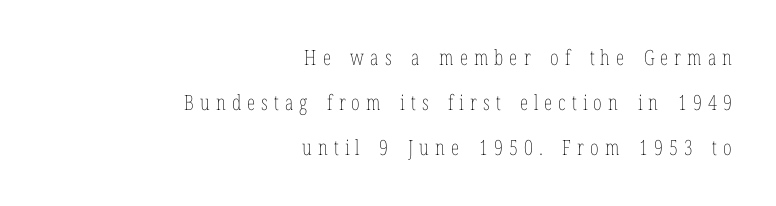
The image shows 21 px text type, upright; set right-aligned, loose line spacing (2.14x), unusually wide letter spacing (+0.29 em), not underlined.
